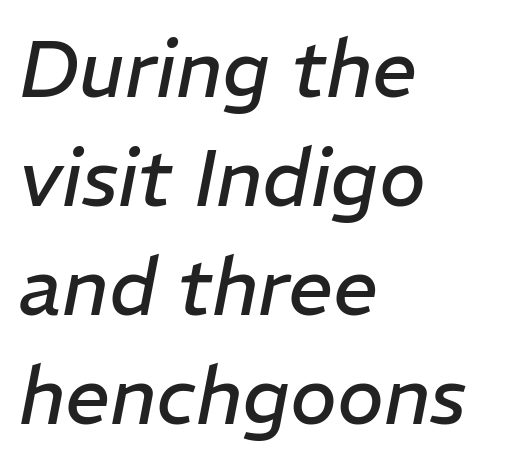
The image shows 79 px regular-weight type, italic (leaning right); set left-aligned, normal line spacing (1.38x), normal letter spacing, not underlined; low stroke contrast and a medium x-height.
